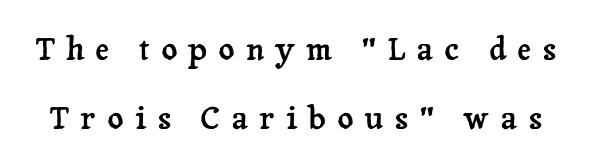
Q: Is the text italic (slanted)? A: No, it is upright.
Q: Is the typeface a serif or a sans-serif typeface? A: Serif.
Q: Is the text underlined? A: No.
Q: Is the spacing between letters normal or unusually wide? A: Unusually wide.
Q: Is the spacing between lines tight, normal or loose? A: Loose.
Q: Width (condensed, normal, or wide)? A: Normal.
Q: Stroke contrast? A: Low.
Q: x-height? A: Medium.
Q: Monospaced? A: No.
